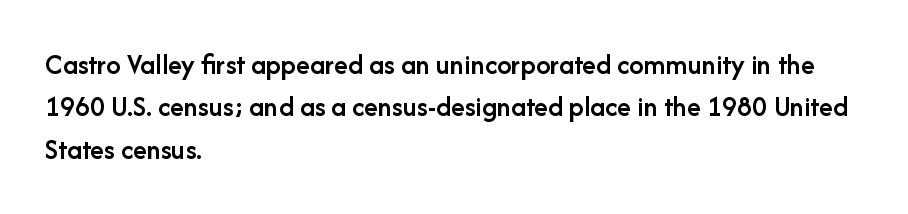
{"serif": "no", "italic": "no", "bold": "semi", "weight": "semibold", "width": "normal", "stroke_contrast": "low", "x_height": "medium", "monospaced": "no", "underline": "no", "align": "left", "line_spacing": "normal", "line_spacing_ratio": 1.46, "letter_spacing": "normal", "letter_spacing_em": 0.0, "glyph_px": 29}
